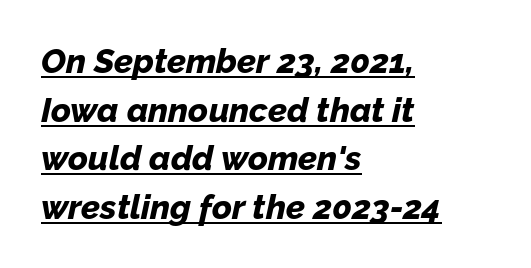
{"italic": "yes", "lean": "right", "slant_degrees": 12, "bold": "yes", "weight": "bold", "width": "normal", "stroke_contrast": "low", "x_height": "medium", "monospaced": "no", "underline": "yes", "align": "left", "line_spacing": "normal", "line_spacing_ratio": 1.43, "letter_spacing": "normal", "letter_spacing_em": 0.0, "glyph_px": 34}
